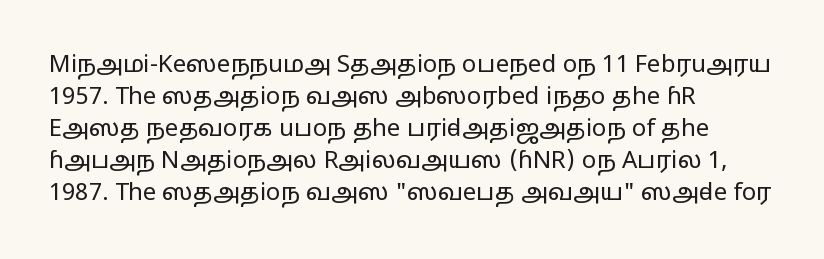
The image shows 24 px text type, upright; set left-aligned, normal line spacing (1.33x), normal letter spacing, not underlined.
